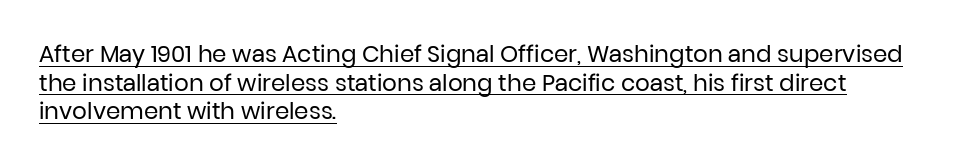
{"italic": "no", "bold": "no", "underline": "yes", "align": "left", "line_spacing": "normal", "line_spacing_ratio": 1.25, "letter_spacing": "normal", "letter_spacing_em": 0.0, "glyph_px": 23}
